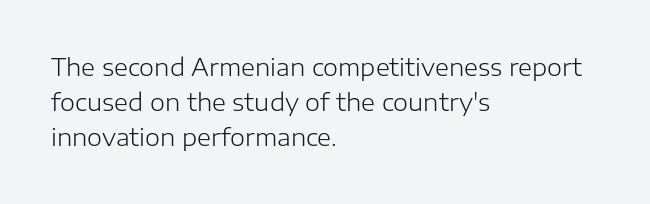
Q: Is the text bold? A: No.
Q: Is the text italic (slanted)? A: No, it is upright.
Q: Is the text underlined? A: No.
Q: How is the paragraph aligned? A: Left-aligned.
Q: Is the spacing between letters normal or unusually wide? A: Normal.
Q: Is the spacing between lines tight, normal or loose? A: Normal.
